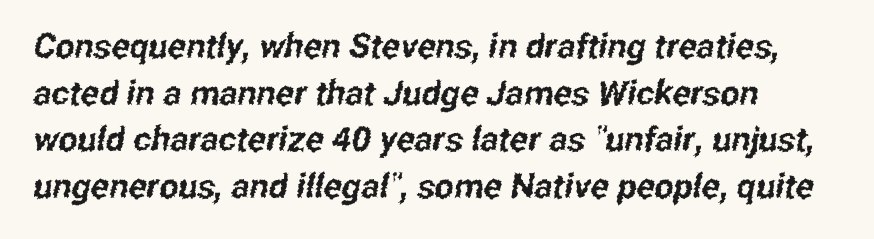
{"serif": "no", "width": "condensed", "stroke_contrast": "low", "x_height": "medium", "monospaced": "no", "underline": "no", "align": "left", "line_spacing": "normal", "line_spacing_ratio": 1.37, "letter_spacing": "normal", "letter_spacing_em": 0.0, "glyph_px": 34}
